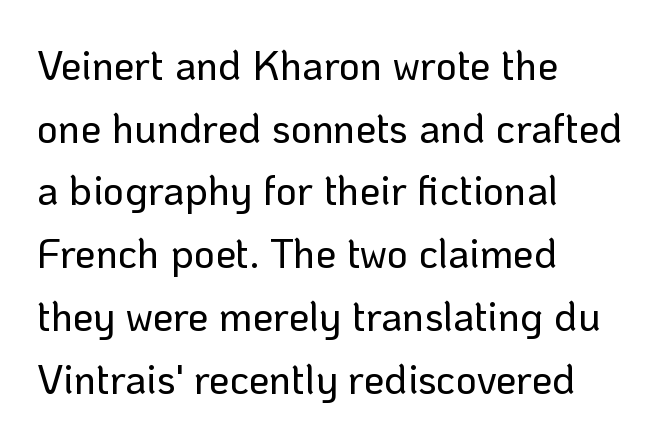
Is the block centered? No — it sits flush against the left margin. A typesetter would call this proportional, since set widths differ per character. This rendering leaves character spacing at its baseline value. Has an underline been added? It has not. Note: no serifs on the glyphs. Is there much room between lines? A standard amount, neither cramped nor airy.
